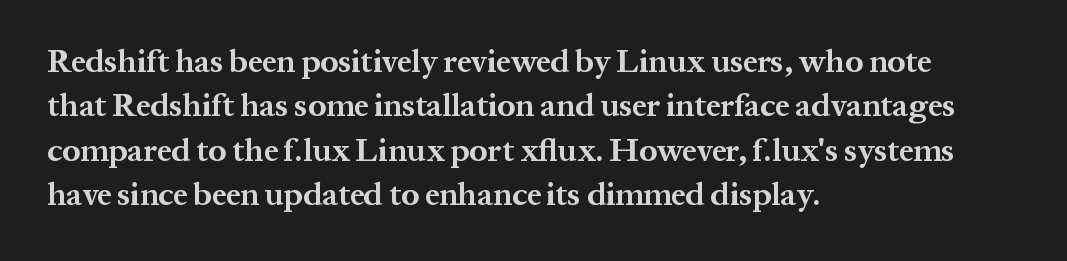
Q: Is the text bold? A: Yes.
Q: Is the text italic (slanted)? A: No, it is upright.
Q: Is the typeface a serif or a sans-serif typeface? A: Serif.
Q: Is the text underlined? A: No.
Q: How is the paragraph aligned? A: Left-aligned.
Q: Is the spacing between letters normal or unusually wide? A: Normal.
Q: Is the spacing between lines tight, normal or loose? A: Normal.
Q: Width (condensed, normal, or wide)? A: Normal.
Q: Stroke contrast? A: Medium.
Q: x-height? A: Medium.
Q: Monospaced? A: No.
